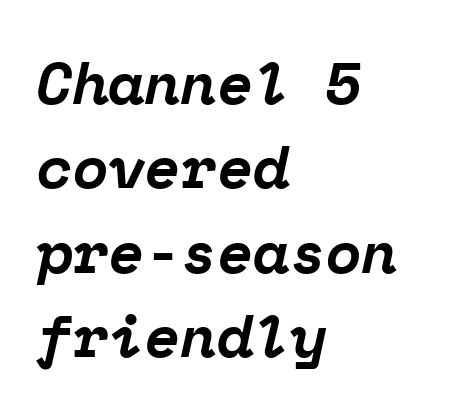
{"serif": "yes", "italic": "yes", "lean": "right", "slant_degrees": 12, "bold": "yes", "weight": "bold", "width": "normal", "stroke_contrast": "low", "x_height": "medium", "monospaced": "yes", "underline": "no", "align": "left", "line_spacing": "normal", "line_spacing_ratio": 1.43, "letter_spacing": "normal", "letter_spacing_em": 0.0, "glyph_px": 59}
